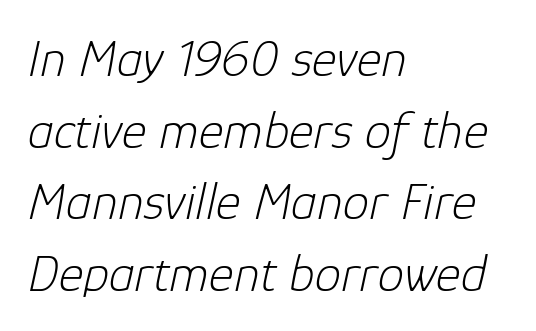
If you drew a ruler down the left edge, every line would touch it. When letters slant like this, we call the style italic. These glyphs show unthickened strokes, regular width or finer. Regarding leading, the lines here are spaced in the standard way. This sample has the flowing, uneven cadence of proportional lettering.
